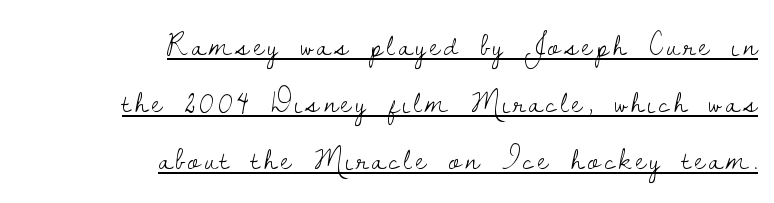
The typesetter chose a ragged-left arrangement here. Is there an underline? Yes — a line sits under the letters. Serif or sans? Serif — the stroke terminals have little feet. Unbolded letterforms with no extra heft. Each letter keeps its own natural width here, so spacing adapts to shape.
